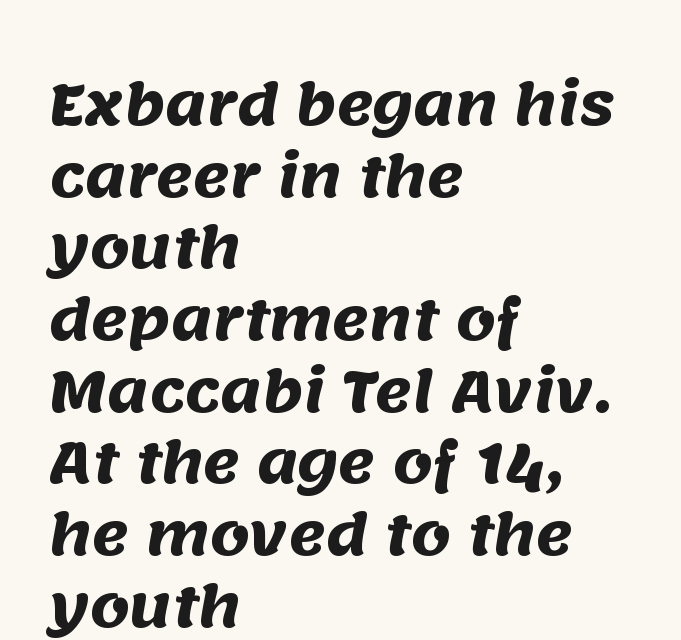
Q: Is the text bold? A: Yes.
Q: Is the typeface a serif or a sans-serif typeface? A: Sans-serif.
Q: Is the text underlined? A: No.
Q: How is the paragraph aligned? A: Left-aligned.
Q: Is the spacing between letters normal or unusually wide? A: Normal.
Q: Is the spacing between lines tight, normal or loose? A: Normal.
Q: Width (condensed, normal, or wide)? A: Normal.
Q: Stroke contrast? A: Medium.
Q: x-height? A: Large.
Q: Monospaced? A: No.
